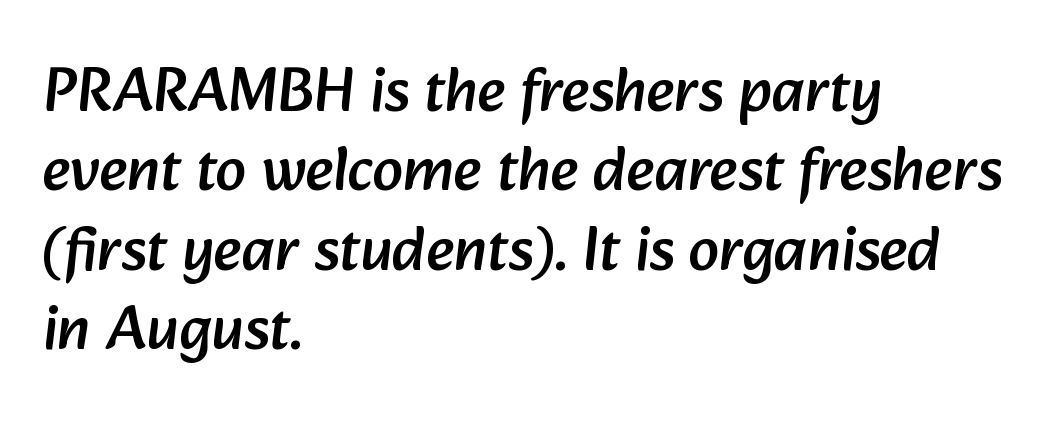
The face used here is proportionally spaced, like ordinary book or web type. This is sans-serif lettering, the kind often seen on screens and signage. Default kerning and tracking; the words read as compact shapes. The space directly below the letters is spotless. These lines stack with their left ends in a neat column.
